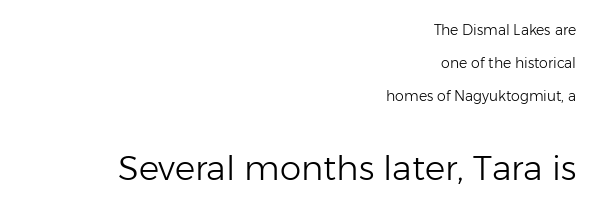
Each letter keeps its own natural width here, so spacing adapts to shape. Nope, no serifs anywhere on these letters. The letters stand straight up with perfectly vertical stems. The characters are drawn with everyday or finer stroke widths.
